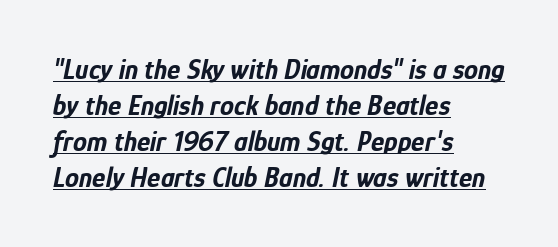
The letters are slanted; this is an italic face. Every letter is thick-stroked: bold, no question. Each letter keeps its own natural width here, so spacing adapts to shape. Caption: lettering with a line underneath.
